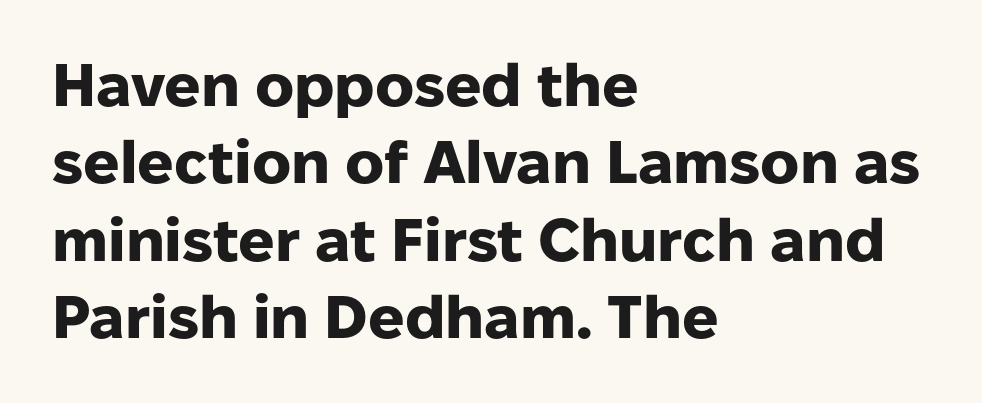
The image shows 60 px heavy sans-serif type, upright; set left-aligned, normal line spacing (1.29x), normal letter spacing, not underlined; low stroke contrast and a medium x-height.
